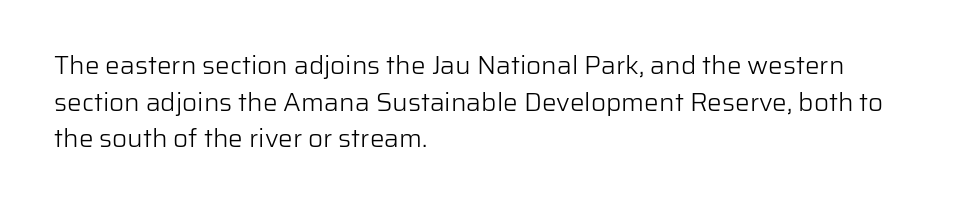
The image shows 26 px text type, upright; set left-aligned, normal line spacing (1.41x), normal letter spacing, not underlined.
